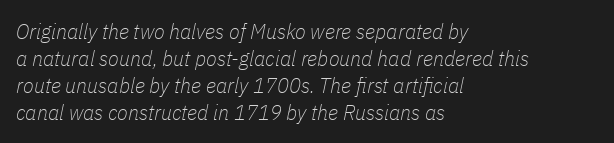
The image shows 22 px text type, italic (leaning right); set left-aligned, line spacing 1.22x, normal letter spacing, not underlined.
